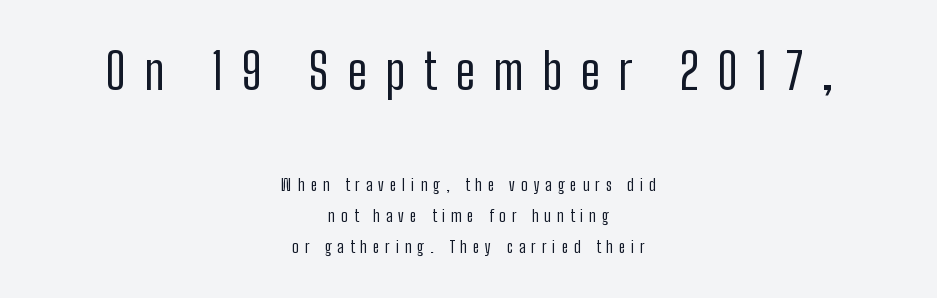
Q: Is the text bold? A: No.
Q: Is the text italic (slanted)? A: No, it is upright.
Q: Is the typeface a serif or a sans-serif typeface? A: Sans-serif.
Q: Is the text underlined? A: No.
Q: How is the paragraph aligned? A: Centered.
Q: Is the spacing between letters normal or unusually wide? A: Unusually wide.
Q: Is the spacing between lines tight, normal or loose? A: Loose.
Q: Which block of text is set in a larger size, the first (top) or the second (bottom)? A: The first (top) one.
Q: Width (condensed, normal, or wide)? A: Condensed.
Q: Stroke contrast? A: Low.
Q: x-height? A: Medium.
Q: Monospaced? A: No.
